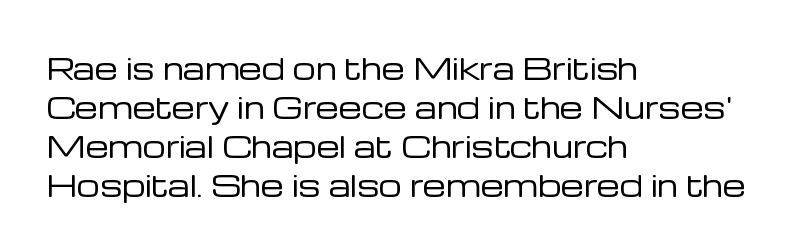
The lettering holds an erect, upright posture throughout. The letterforms sit at book weight or below. The text was rendered using a sans face with plain stroke endings. Underlining? Definitely not there. Vertical spacing — default.
